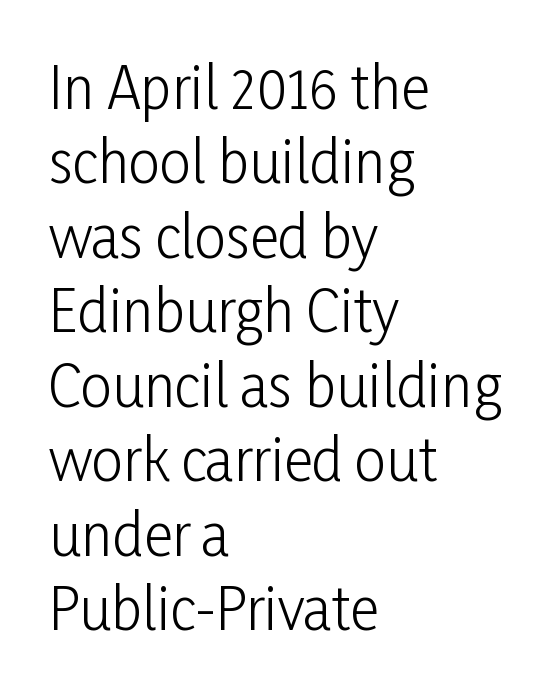
{"serif": "no", "italic": "no", "bold": "no", "weight": "light", "width": "condensed", "stroke_contrast": "low", "x_height": "medium", "monospaced": "no", "underline": "no", "align": "left", "line_spacing": "normal", "line_spacing_ratio": 1.33, "letter_spacing": "normal", "letter_spacing_em": 0.0, "glyph_px": 56}
